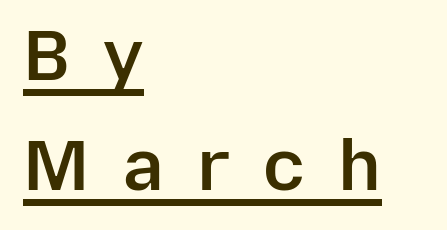
Q: Is the text bold? A: Semi-bold.
Q: Is the text italic (slanted)? A: No, it is upright.
Q: Is the typeface a serif or a sans-serif typeface? A: Sans-serif.
Q: Is the text underlined? A: Yes.
Q: How is the paragraph aligned? A: Left-aligned.
Q: Is the spacing between letters normal or unusually wide? A: Unusually wide.
Q: Is the spacing between lines tight, normal or loose? A: Normal.
Q: Width (condensed, normal, or wide)? A: Normal.
Q: Stroke contrast? A: Low.
Q: x-height? A: Medium.
Q: Monospaced? A: No.
